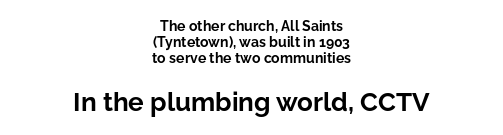
The image shows 26 px bold type, upright; set centered, tight line spacing (1.14x), normal letter spacing, not underlined; the second (bottom) block is 1.86x larger.
